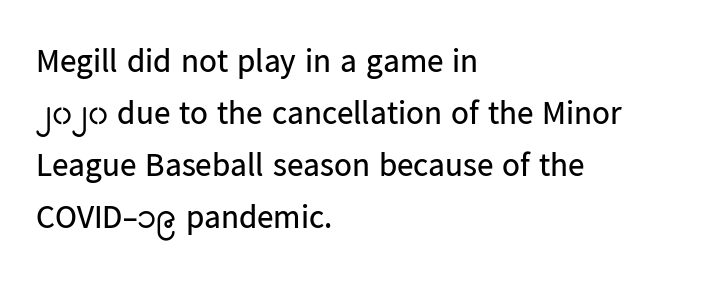
Q: Is the text bold? A: No.
Q: Is the text italic (slanted)? A: No, it is upright.
Q: Is the typeface a serif or a sans-serif typeface? A: Sans-serif.
Q: Is the text underlined? A: No.
Q: How is the paragraph aligned? A: Left-aligned.
Q: Is the spacing between letters normal or unusually wide? A: Normal.
Q: Is the spacing between lines tight, normal or loose? A: Normal.
Q: Width (condensed, normal, or wide)? A: Normal.
Q: Stroke contrast? A: Low.
Q: x-height? A: Medium.
Q: Monospaced? A: No.
